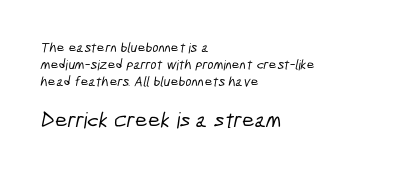
Q: Is the text underlined? A: No.
Q: How is the paragraph aligned? A: Left-aligned.
Q: Is the spacing between letters normal or unusually wide? A: Normal.
Q: Which block of text is set in a larger size, the first (top) or the second (bottom)? A: The second (bottom) one.
